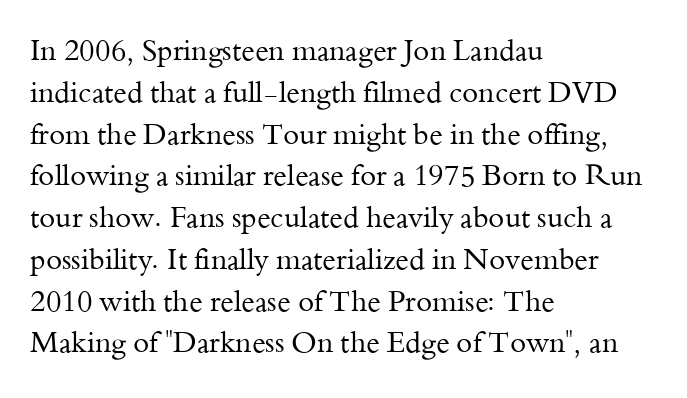
Q: Is the text bold? A: No.
Q: Is the text italic (slanted)? A: No, it is upright.
Q: Is the typeface a serif or a sans-serif typeface? A: Serif.
Q: Is the text underlined? A: No.
Q: How is the paragraph aligned? A: Left-aligned.
Q: Is the spacing between letters normal or unusually wide? A: Normal.
Q: Is the spacing between lines tight, normal or loose? A: Normal.
Q: Width (condensed, normal, or wide)? A: Normal.
Q: Stroke contrast? A: Medium.
Q: x-height? A: Small.
Q: Monospaced? A: No.
